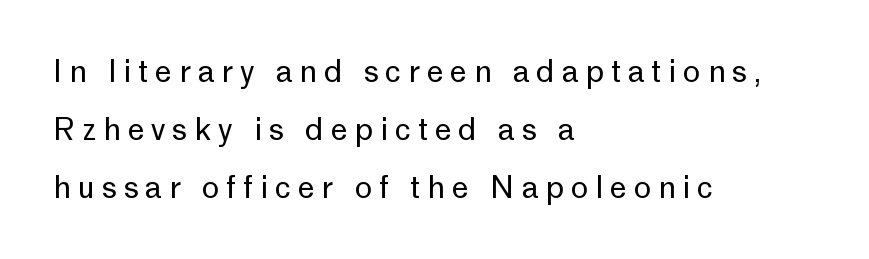
Q: Is the text bold? A: No.
Q: Is the text italic (slanted)? A: No, it is upright.
Q: Is the typeface a serif or a sans-serif typeface? A: Sans-serif.
Q: Is the text underlined? A: No.
Q: How is the paragraph aligned? A: Left-aligned.
Q: Is the spacing between letters normal or unusually wide? A: Unusually wide.
Q: Is the spacing between lines tight, normal or loose? A: Loose.
Q: Width (condensed, normal, or wide)? A: Normal.
Q: Stroke contrast? A: Low.
Q: x-height? A: Medium.
Q: Monospaced? A: No.
